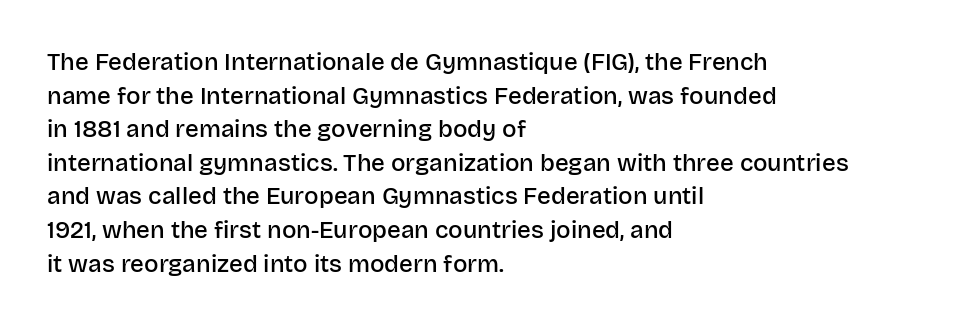
Tall strokes in this sample are plumb rather than angled. Honestly, the letter spacing is just normal — you wouldn't notice it. The foot of each line stays bare and open. The passage shown is semibold, sitting just below true bold. The space between consecutive lines is moderate.
